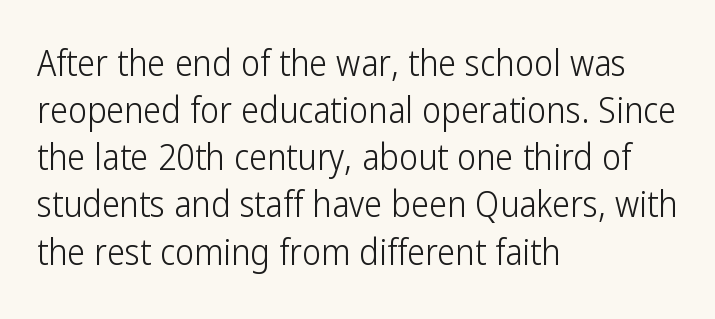
{"serif": "no", "italic": "no", "bold": "no", "weight": "light", "width": "condensed", "stroke_contrast": "low", "x_height": "medium", "monospaced": "no", "underline": "no", "align": "left", "line_spacing": "normal", "line_spacing_ratio": 1.31, "letter_spacing": "normal", "letter_spacing_em": 0.0, "glyph_px": 36}
